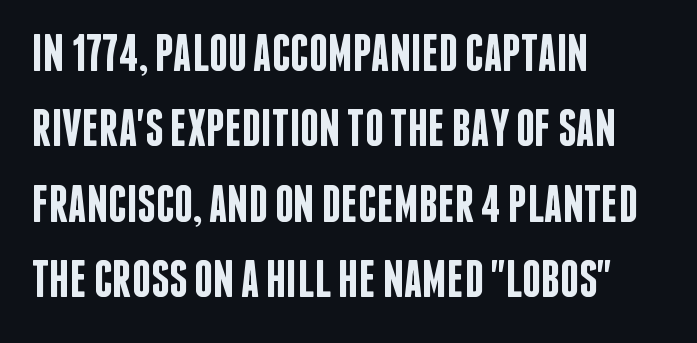
Q: Is the text bold? A: Semi-bold.
Q: Is the text italic (slanted)? A: No, it is upright.
Q: Is the typeface a serif or a sans-serif typeface? A: Sans-serif.
Q: Is the text underlined? A: No.
Q: How is the paragraph aligned? A: Left-aligned.
Q: Is the spacing between letters normal or unusually wide? A: Normal.
Q: Is the spacing between lines tight, normal or loose? A: Normal.
Q: Width (condensed, normal, or wide)? A: Condensed.
Q: Stroke contrast? A: Low.
Q: x-height? A: Large.
Q: Monospaced? A: No.
